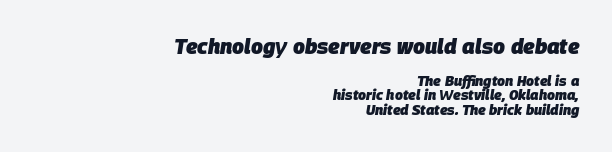
The image shows 21 px bold type, italic (leaning right); set right-aligned, tight line spacing (1.04x), normal letter spacing, not underlined; the first (top) block is 1.5x larger.
